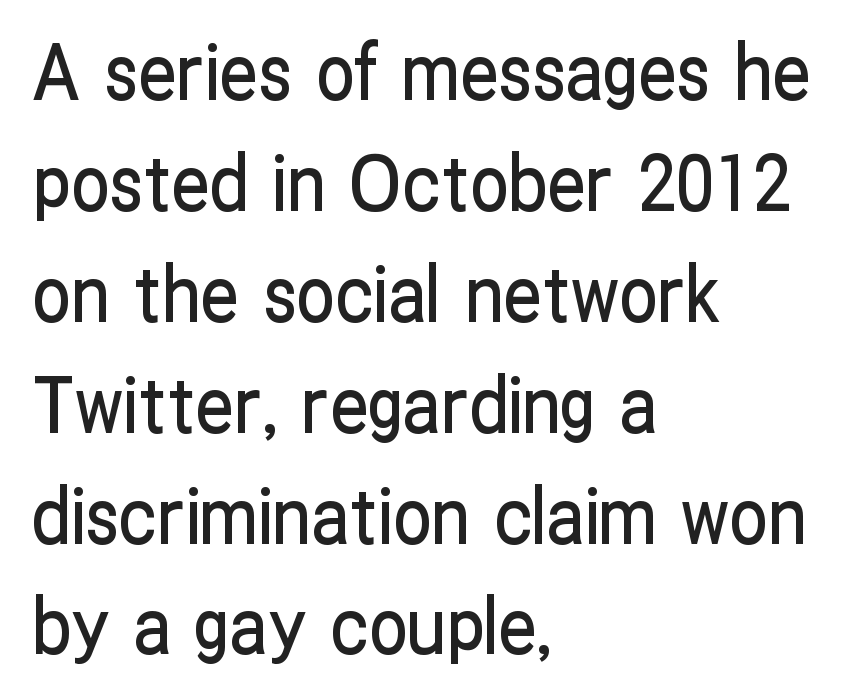
Do the characters align in a grid? No, the font is proportional. The block of text has a typical density, with ordinary space between rows. Inter-character spacing is left at the font's built-in metrics. Ascenders rise straight up at ninety degrees. Descenders hang freely into open space. These lines are set flush left with a ragged right edge.
